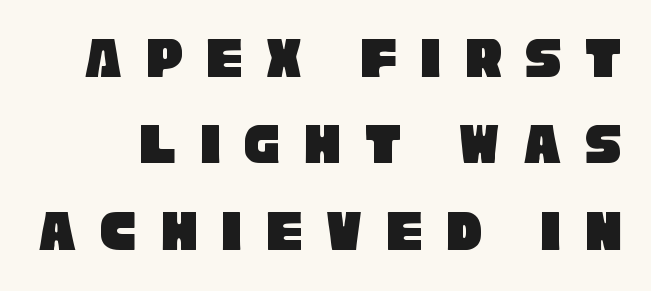
{"serif": "no", "width": "condensed", "stroke_contrast": "low", "x_height": "large", "monospaced": "no", "underline": "no", "line_spacing": "normal", "line_spacing_ratio": 1.44, "letter_spacing": "wide", "letter_spacing_em": 0.39, "glyph_px": 60}
